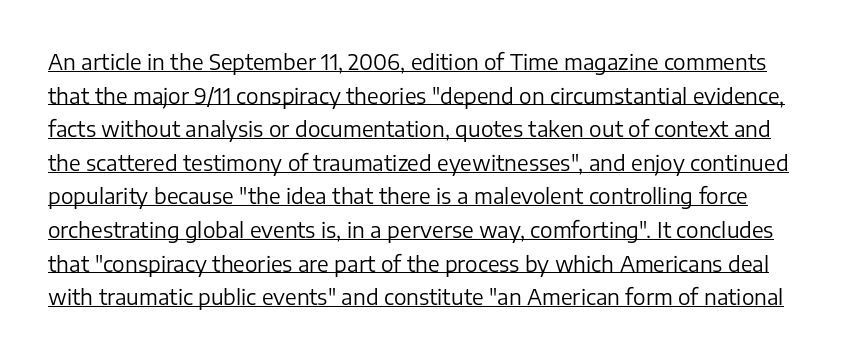
Underlining? Definitely there. Posture: vertical. Interline gaps are of average width in this sample. This rendering leaves character spacing at its baseline value. Heft: none added — not bold.
